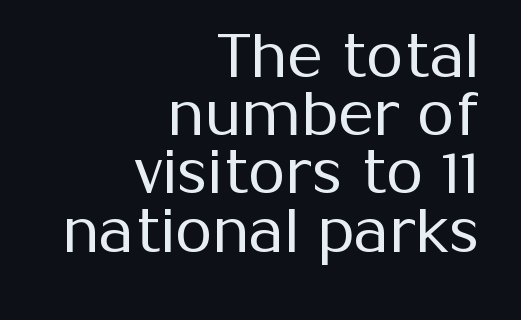
{"serif": "no", "italic": "no", "bold": "no", "weight": "regular", "width": "normal", "stroke_contrast": "medium", "x_height": "medium", "monospaced": "no", "underline": "no", "align": "right", "line_spacing": "tight", "line_spacing_ratio": 0.97, "letter_spacing": "normal", "letter_spacing_em": 0.0, "glyph_px": 60}
